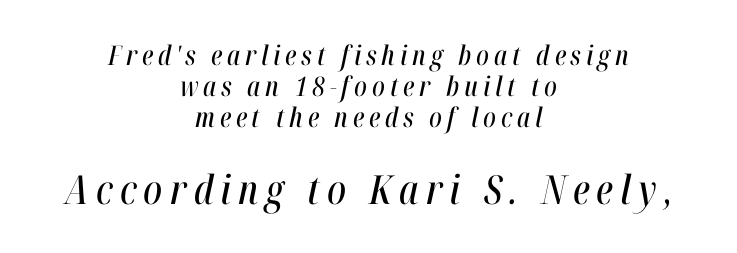
{"italic": "yes", "lean": "right", "slant_degrees": 12, "width": "condensed", "stroke_contrast": "high", "x_height": "medium", "monospaced": "no", "underline": "no", "align": "center", "line_spacing": "tight", "line_spacing_ratio": 1.15, "larger_block": "second", "size_ratio": 1.48, "glyph_px": 40}
